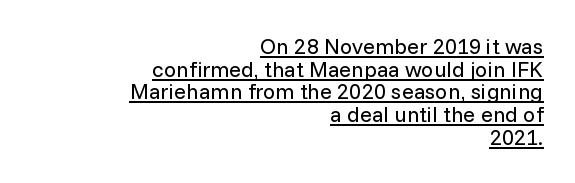
Q: Is the text bold? A: No.
Q: Is the text italic (slanted)? A: No, it is upright.
Q: Is the text underlined? A: Yes.
Q: How is the paragraph aligned? A: Right-aligned.
Q: Is the spacing between letters normal or unusually wide? A: Normal.
Q: Is the spacing between lines tight, normal or loose? A: Tight.
